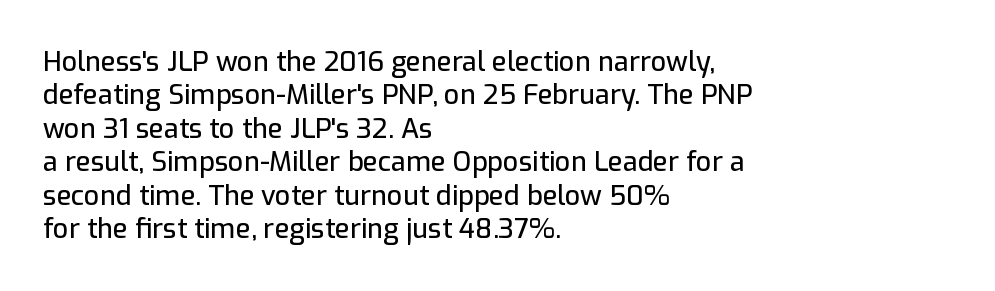
The specimen reads as upright at a glance. The words here are not underlined. Horizontal alignment here is leftward, the default for most running prose. The gaps between neighbouring characters are ordinary and unremarkable.
